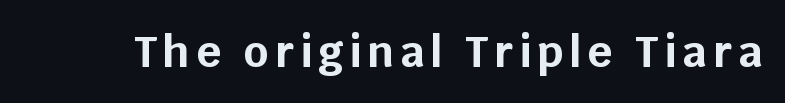
{"serif": "no", "italic": "no", "bold": "yes", "weight": "bold", "width": "normal", "stroke_contrast": "low", "x_height": "large", "monospaced": "no", "underline": "no", "glyph_px": 43}
